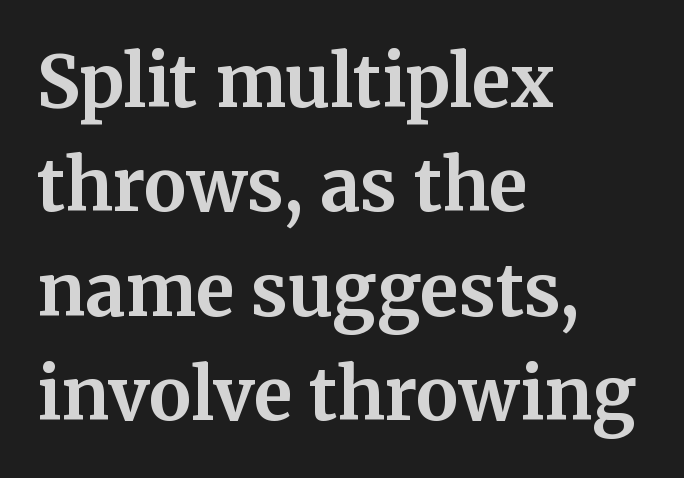
In CSS terms this would be text-align: left. The space directly below the letters is spotless. Style check: upright. On the weight axis this lands at bold, roughly 700.
